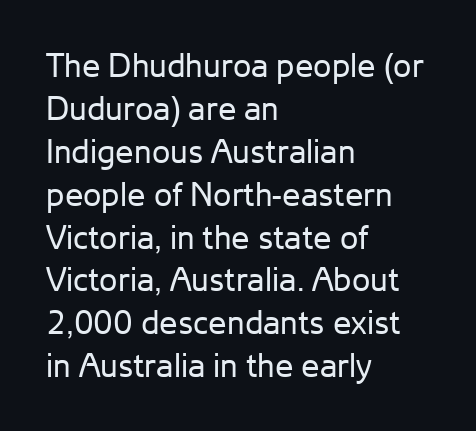
The image shows 33 px regular-weight sans-serif type, upright; set left-aligned, normal line spacing (1.3x), normal letter spacing, not underlined; low stroke contrast and a medium x-height.
